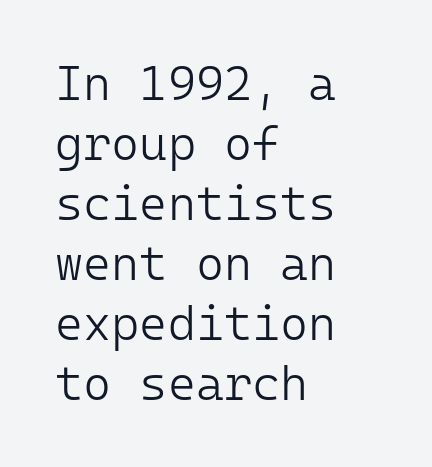
Q: Is the text bold? A: No.
Q: Is the text italic (slanted)? A: No, it is upright.
Q: Is the typeface a serif or a sans-serif typeface? A: Sans-serif.
Q: Is the text underlined? A: No.
Q: How is the paragraph aligned? A: Left-aligned.
Q: Is the spacing between letters normal or unusually wide? A: Normal.
Q: Is the spacing between lines tight, normal or loose? A: Normal.
Q: Width (condensed, normal, or wide)? A: Normal.
Q: Stroke contrast? A: Low.
Q: x-height? A: Medium.
Q: Monospaced? A: Yes.
